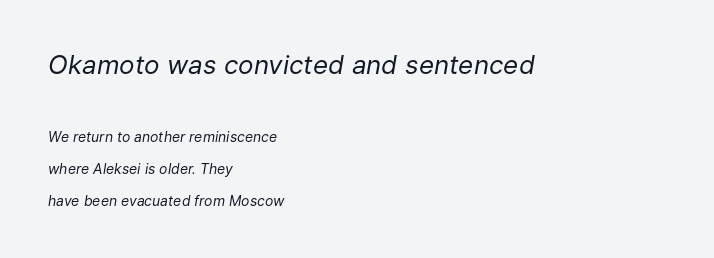
The image shows 26 px text type, italic (leaning right); set left-aligned, loose line spacing (2.28x), normal letter spacing, not underlined; the first (top) block is 1.86x larger.
